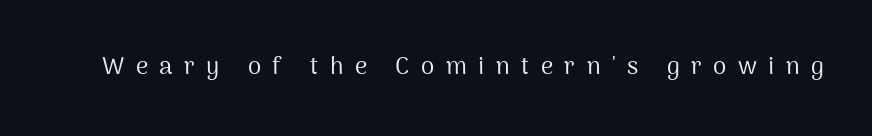
{"italic": "no", "bold": "no", "underline": "no", "letter_spacing": "wide", "letter_spacing_em": 0.48, "glyph_px": 24}
